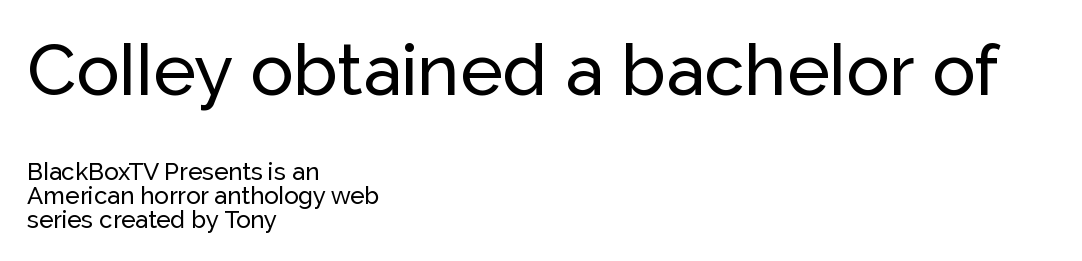
Q: Is the text italic (slanted)? A: No, it is upright.
Q: Is the typeface a serif or a sans-serif typeface? A: Sans-serif.
Q: Is the text underlined? A: No.
Q: How is the paragraph aligned? A: Left-aligned.
Q: Is the spacing between letters normal or unusually wide? A: Normal.
Q: Is the spacing between lines tight, normal or loose? A: Tight.
Q: Which block of text is set in a larger size, the first (top) or the second (bottom)? A: The first (top) one.
Q: Width (condensed, normal, or wide)? A: Normal.
Q: Stroke contrast? A: Low.
Q: x-height? A: Medium.
Q: Monospaced? A: No.
